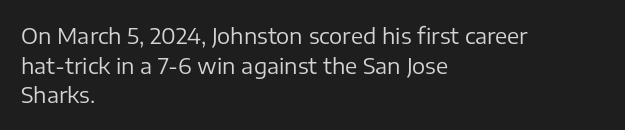
The image shows 22 px text type, upright; set left-aligned, normal line spacing (1.35x), normal letter spacing, not underlined.
